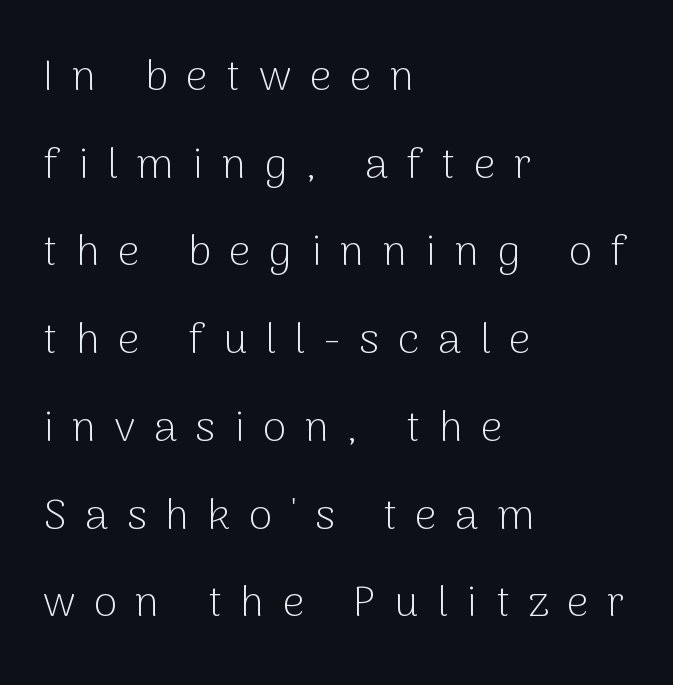
Q: Is the text bold? A: No.
Q: Is the text italic (slanted)? A: No, it is upright.
Q: Is the typeface a serif or a sans-serif typeface? A: Sans-serif.
Q: Is the text underlined? A: No.
Q: How is the paragraph aligned? A: Left-aligned.
Q: Is the spacing between letters normal or unusually wide? A: Unusually wide.
Q: Is the spacing between lines tight, normal or loose? A: Loose.
Q: Width (condensed, normal, or wide)? A: Normal.
Q: Stroke contrast? A: Low.
Q: x-height? A: Medium.
Q: Monospaced? A: No.
